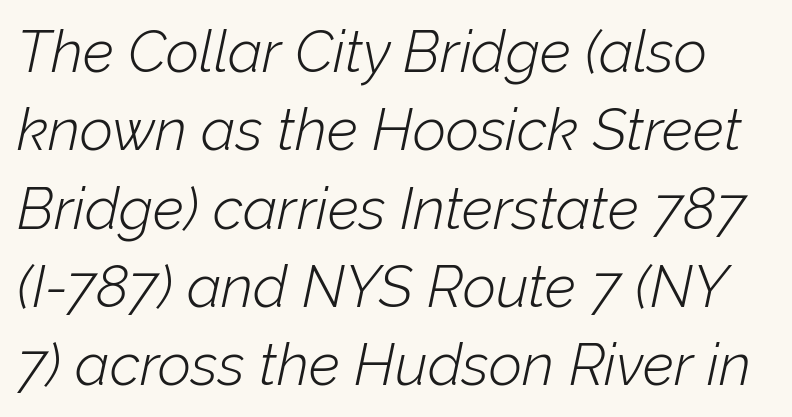
{"italic": "yes", "lean": "right", "slant_degrees": 12, "bold": "no", "weight": "light", "width": "normal", "stroke_contrast": "low", "x_height": "medium", "monospaced": "no", "underline": "no", "line_spacing": "normal", "line_spacing_ratio": 1.35, "letter_spacing": "normal", "letter_spacing_em": 0.0, "glyph_px": 58}
